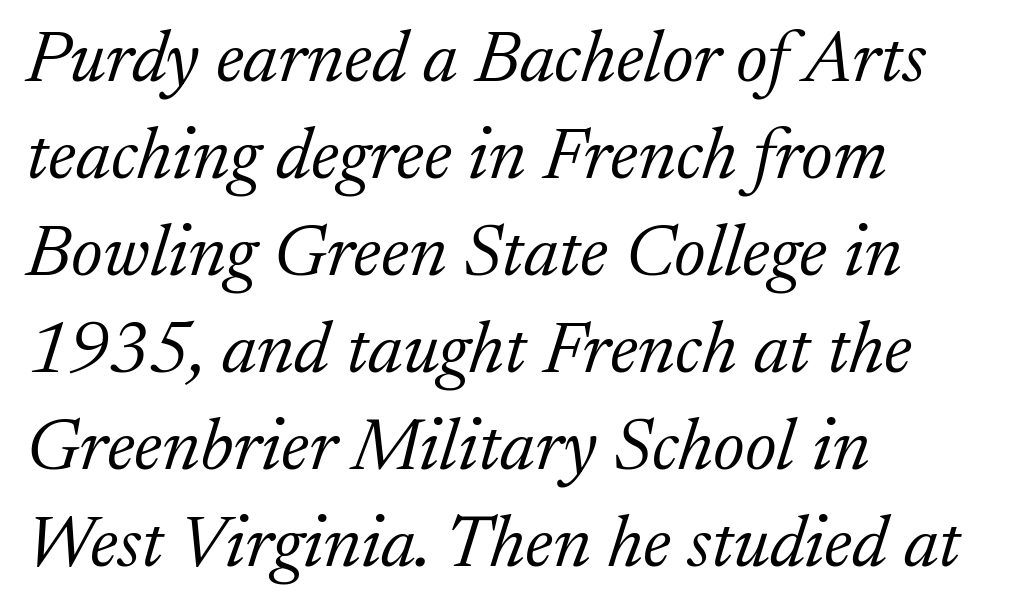
{"serif": "yes", "italic": "yes", "lean": "right", "slant_degrees": 17, "bold": "no", "weight": "light", "width": "normal", "stroke_contrast": "low", "x_height": "medium", "monospaced": "no", "underline": "no", "align": "left", "line_spacing": "normal", "line_spacing_ratio": 1.31, "letter_spacing": "normal", "letter_spacing_em": 0.0, "glyph_px": 74}
